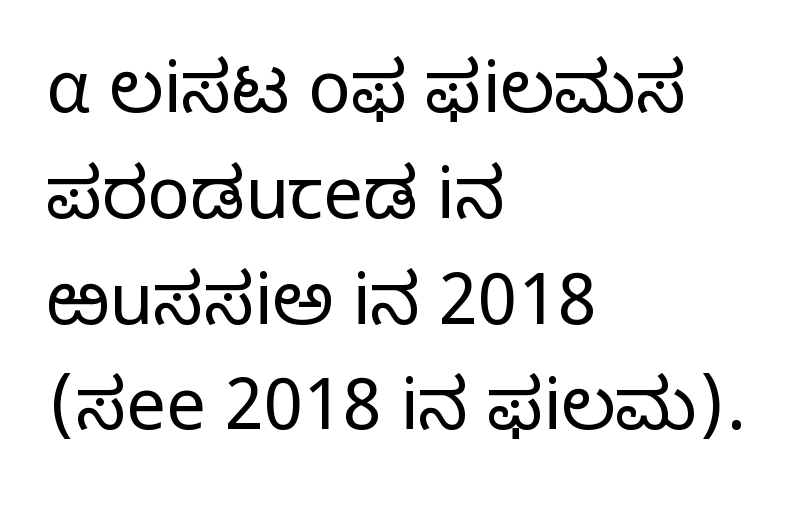
{"serif": "no", "italic": "no", "bold": "no", "weight": "light", "width": "normal", "stroke_contrast": "low", "x_height": "medium", "monospaced": "no", "underline": "no", "align": "left", "line_spacing": "normal", "line_spacing_ratio": 1.49, "letter_spacing": "normal", "letter_spacing_em": 0.0, "glyph_px": 71}
